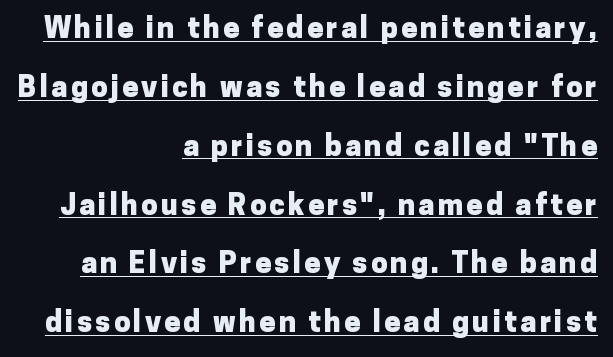
{"serif": "no", "italic": "no", "bold": "yes", "weight": "heavy", "width": "normal", "stroke_contrast": "low", "x_height": "medium", "monospaced": "no", "underline": "yes", "align": "right", "line_spacing": "loose", "line_spacing_ratio": 2.03, "glyph_px": 29}
